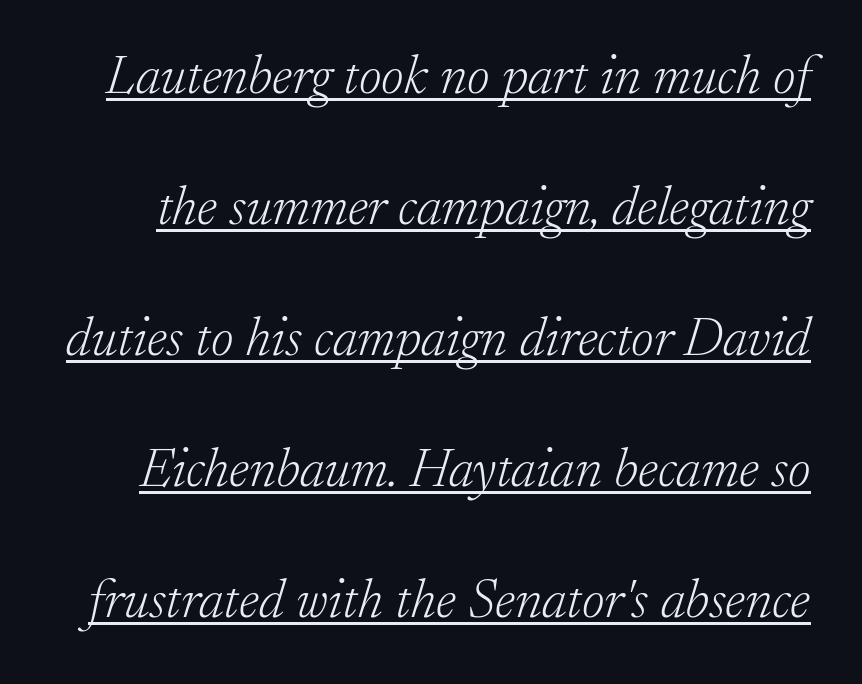
The letters look calm and open, with moderate or lighter stems. The sample's only ornament is a line tracing under the words. Airy leading. Examine the stroke ends and you'll spot serifs. Do the characters align in a grid? No, the font is proportional.
